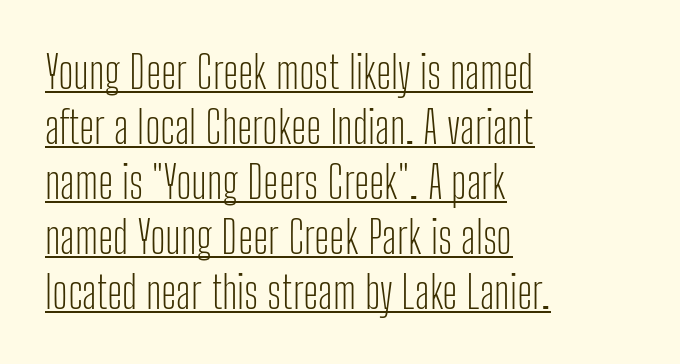
Students, note that the glyphs here touch the page at normal intervals. Line spacing here is normal. The letters stand straight up with perfectly vertical stems. The lines are quadded left. The letters look calm and open, with moderate or lighter stems.
